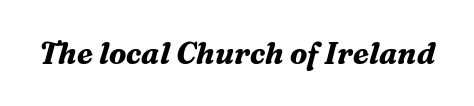
The image shows 30 px bold serif type, italic (leaning right); set normal letter spacing, not underlined; medium stroke contrast and a medium x-height.
